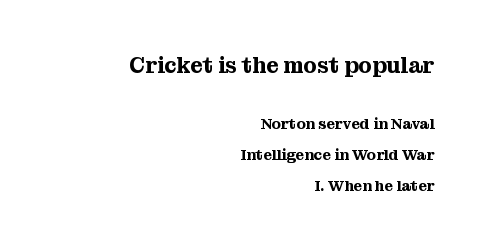
{"italic": "no", "underline": "no", "align": "right", "line_spacing": "loose", "line_spacing_ratio": 2.06, "letter_spacing": "normal", "letter_spacing_em": 0.0, "larger_block": "first", "size_ratio": 1.47, "glyph_px": 22}
